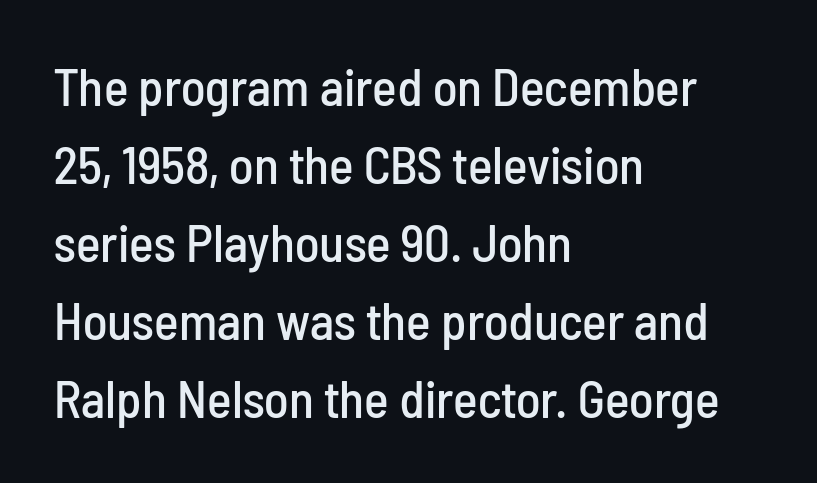
The image shows 52 px condensed sans-serif type, upright; set left-aligned, normal line spacing (1.5x), normal letter spacing, not underlined; low stroke contrast and a medium x-height.
